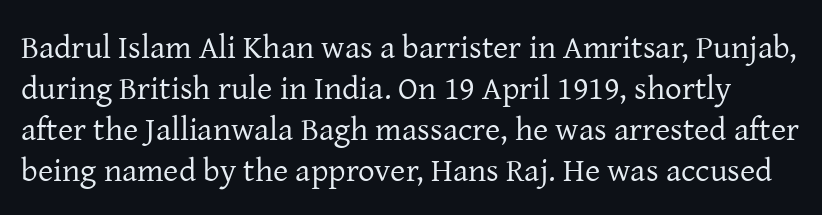
No letter is thick-stroked: the sample isn't bold. Little horizontal feet cap the strokes, marking this as serif type. Words float on clear page, feet unadorned. Character widths vary here, with narrow letters taking less room than wide ones.
